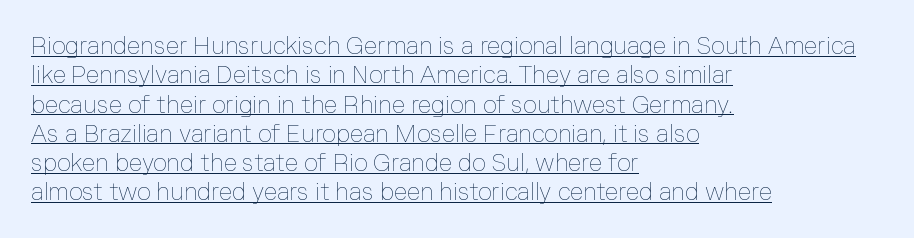
Q: Is the text bold? A: No.
Q: Is the text italic (slanted)? A: No, it is upright.
Q: Is the text underlined? A: Yes.
Q: How is the paragraph aligned? A: Left-aligned.
Q: Is the spacing between letters normal or unusually wide? A: Normal.
